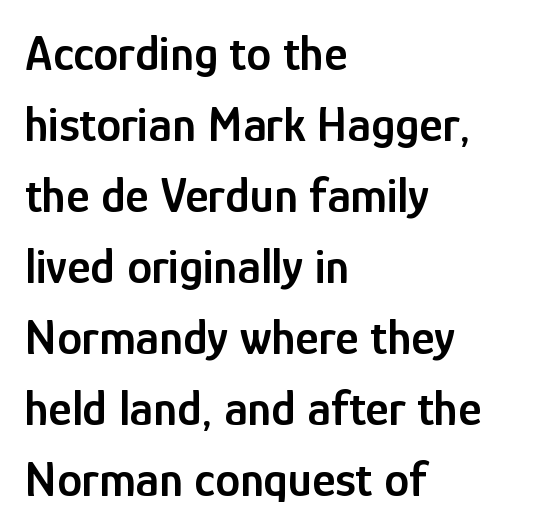
Compared with typical body copy, the letter spacing here is the same. Classification — sans serif. Notice how the passage keeps a crisp vertical edge on the left only. Successive baselines arrive at the customary interval. Has an underline been added? It has not.
